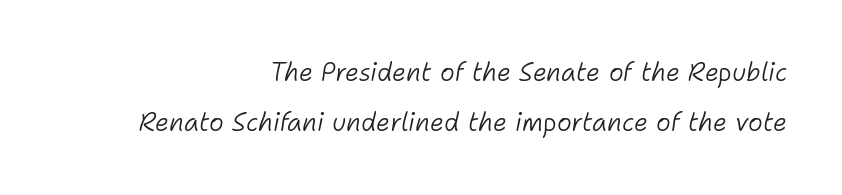
{"italic": "yes", "lean": "right", "slant_degrees": 11, "bold": "no", "underline": "no", "align": "right", "line_spacing": "loose", "line_spacing_ratio": 2.02, "letter_spacing": "normal", "letter_spacing_em": 0.0, "glyph_px": 25}
